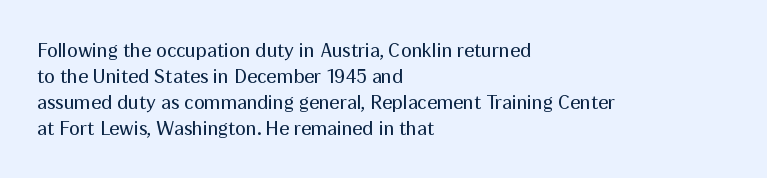
Where is the straight margin? On the left. This sample keeps an unexceptional amount of space between lines. The typesetting does not lean heavy: it is not bold. The gaps between neighbouring characters are ordinary and unremarkable. A clean baseline with only descenders dipping below it.
